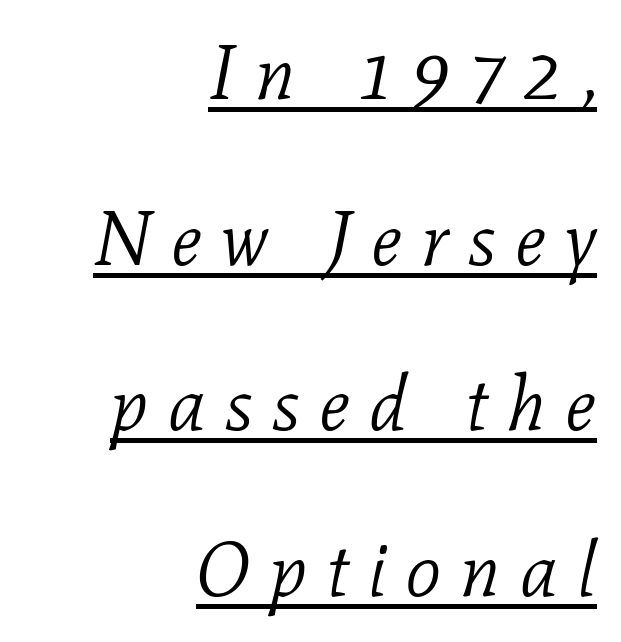
The image shows 77 px light serif type, italic (leaning right); set right-aligned, loose line spacing (2.15x), unusually wide letter spacing (+0.25 em), underlined; low stroke contrast and a medium x-height.
